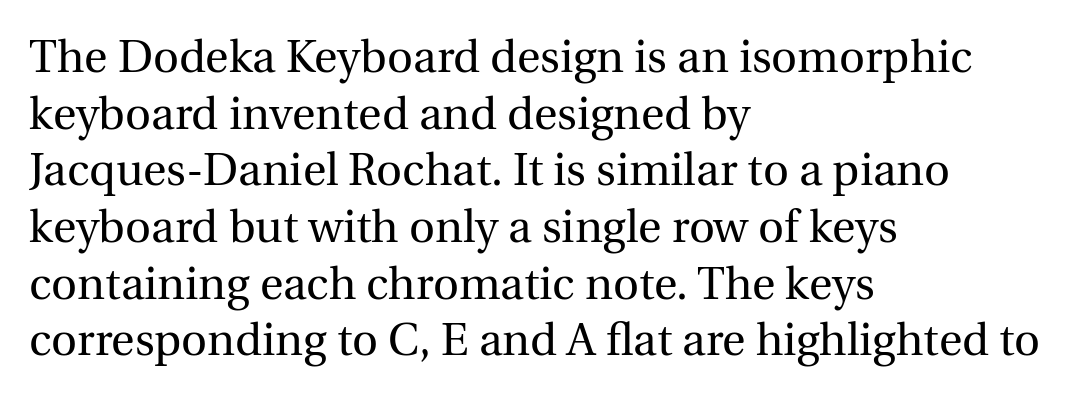
Stem width sits at or under what a default text font uses. Typographically, this falls in the serif category. Tall strokes in this sample are plumb rather than angled. Evenly set lines give the paragraph a standard silhouette.
